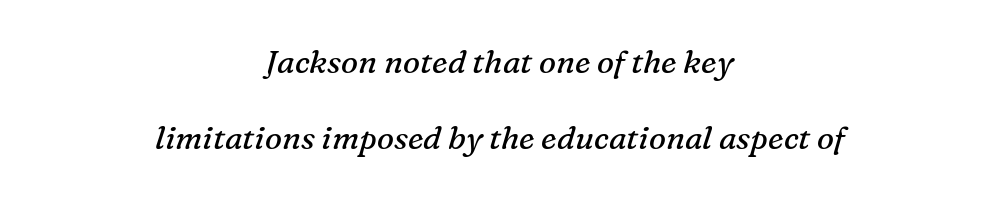
{"serif": "yes", "italic": "yes", "lean": "right", "slant_degrees": 16, "bold": "no", "weight": "regular", "width": "normal", "stroke_contrast": "medium", "x_height": "medium", "monospaced": "no", "underline": "no", "align": "center", "line_spacing": "loose", "line_spacing_ratio": 2.38, "letter_spacing": "normal", "letter_spacing_em": 0.0, "glyph_px": 32}
